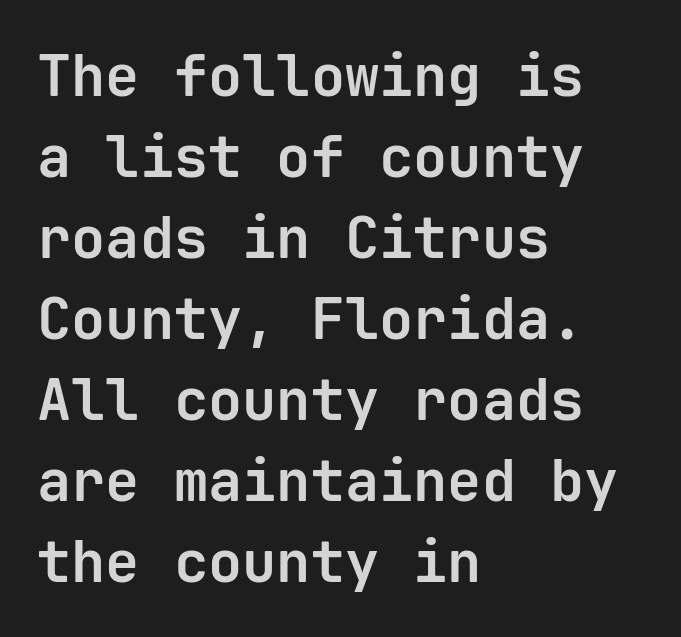
The image shows 57 px bold sans-serif type, upright, monospaced; set left-aligned, normal line spacing (1.42x), normal letter spacing, not underlined; low stroke contrast and a medium x-height.
